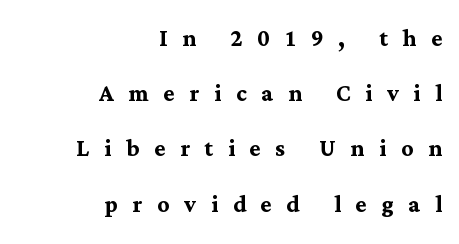
The image shows 30 px semibold serif type, upright; set right-aligned, line spacing 1.84x, unusually wide letter spacing (+0.49 em), not underlined; medium stroke contrast and a medium x-height.
